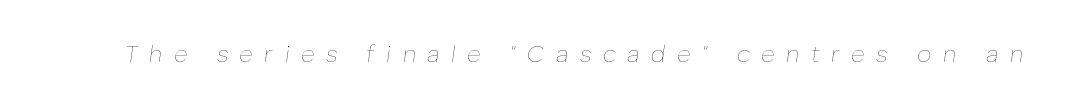
The image shows 23 px text type, italic (leaning right); set unusually wide letter spacing (+0.5 em), not underlined.
